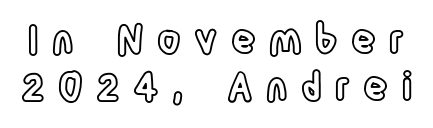
Q: Is the text italic (slanted)? A: No, it is upright.
Q: Is the text underlined? A: No.
Q: Is the spacing between letters normal or unusually wide? A: Unusually wide.
Q: Width (condensed, normal, or wide)? A: Condensed.
Q: x-height? A: Large.
Q: Monospaced? A: No.
